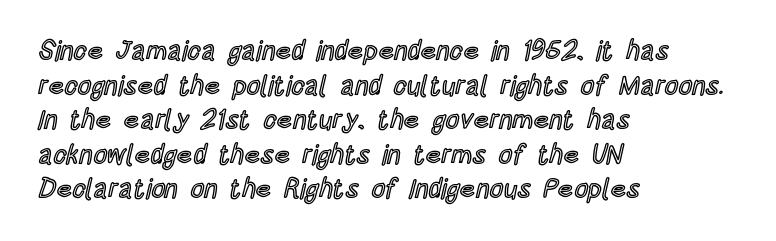
Q: Is the text italic (slanted)? A: Yes.
Q: Is the text underlined? A: No.
Q: How is the paragraph aligned? A: Left-aligned.
Q: Is the spacing between letters normal or unusually wide? A: Normal.
Q: Is the spacing between lines tight, normal or loose? A: Normal.
